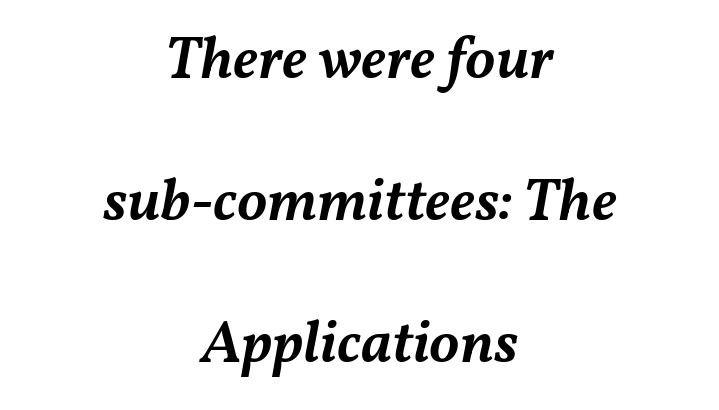
The image shows 60 px semibold type, italic (leaning right); set centered, loose line spacing (2.37x), normal letter spacing, not underlined; medium stroke contrast and a medium x-height.
